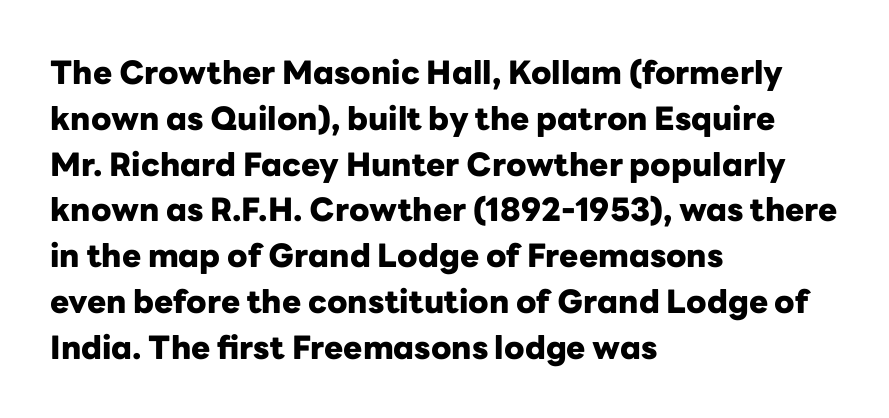
The horizontal fit of the characters is conventional and even. The passage shown is not underscored anywhere. Notice how the stems are strictly vertical — no italics here. Are there feet on the stems? There aren't — it's a sans. Heavy, bold letterforms.
